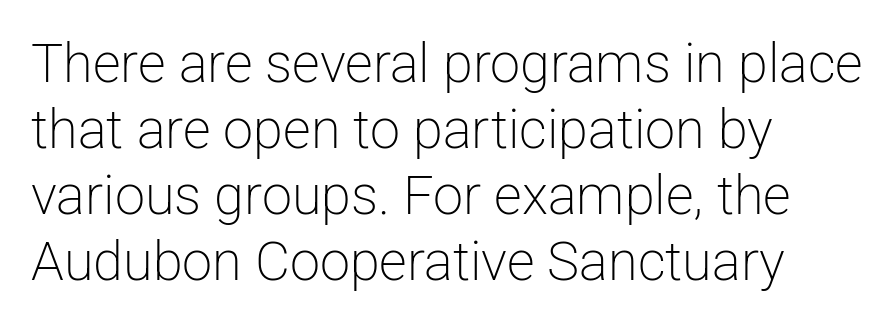
Q: Is the text bold? A: No.
Q: Is the text italic (slanted)? A: No, it is upright.
Q: Is the typeface a serif or a sans-serif typeface? A: Sans-serif.
Q: Is the text underlined? A: No.
Q: How is the paragraph aligned? A: Left-aligned.
Q: Is the spacing between letters normal or unusually wide? A: Normal.
Q: Width (condensed, normal, or wide)? A: Normal.
Q: Stroke contrast? A: Low.
Q: x-height? A: Medium.
Q: Monospaced? A: No.
